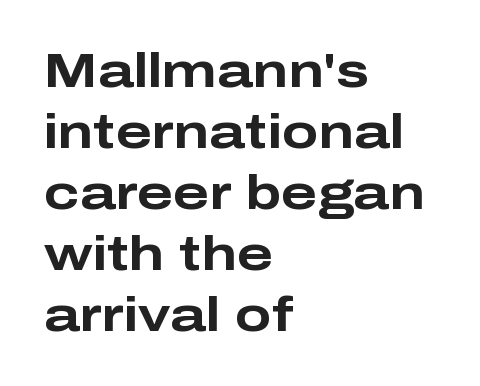
The image shows 48 px bold, wide sans-serif type, upright; set left-aligned, normal line spacing (1.27x), normal letter spacing, not underlined; low stroke contrast and a medium x-height.
